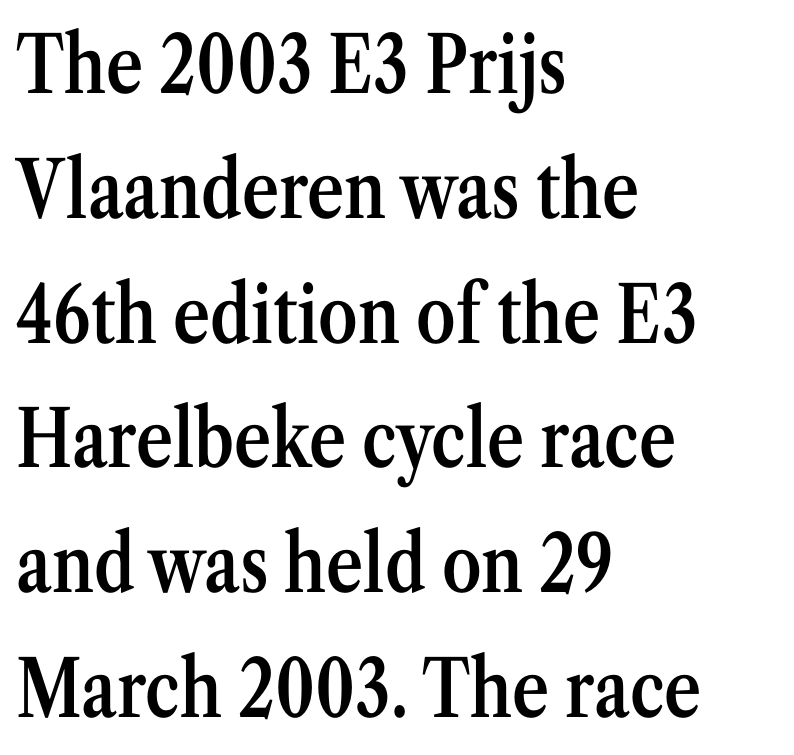
{"serif": "yes", "italic": "no", "bold": "semi", "weight": "semibold", "width": "condensed", "stroke_contrast": "medium", "x_height": "medium", "monospaced": "no", "underline": "no", "align": "left", "line_spacing": "normal", "line_spacing_ratio": 1.58, "letter_spacing": "normal", "letter_spacing_em": 0.0, "glyph_px": 79}
